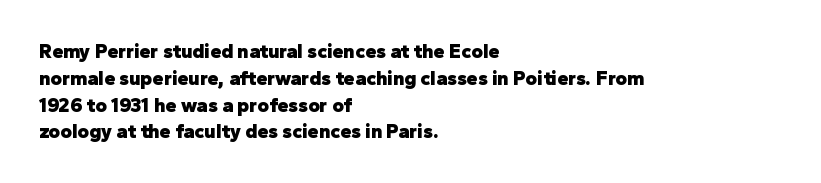
The image shows 20 px bold type, upright; set left-aligned, normal line spacing (1.34x), normal letter spacing, not underlined.
